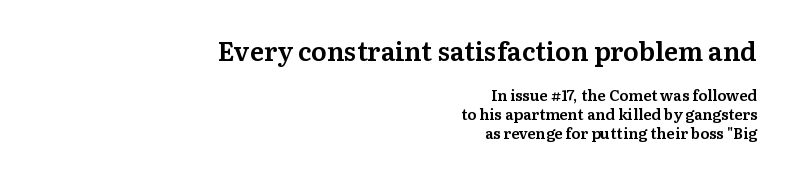
{"italic": "no", "underline": "no", "align": "right", "line_spacing": "normal", "line_spacing_ratio": 1.25, "letter_spacing": "normal", "letter_spacing_em": 0.0, "larger_block": "first", "size_ratio": 1.73, "glyph_px": 26}
